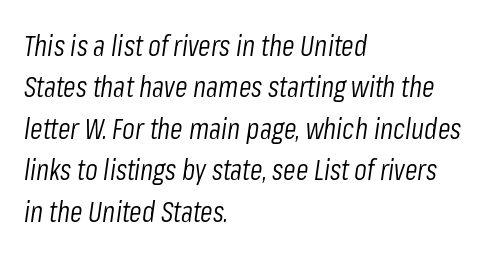
Students, observe: this is what conventionally led text looks like. The zone under the glyphs is completely vacant. The rendering applies a slant to the glyphs. The typesetting does not lean heavy: it is not bold. This sample has the flowing, uneven cadence of proportional lettering.
